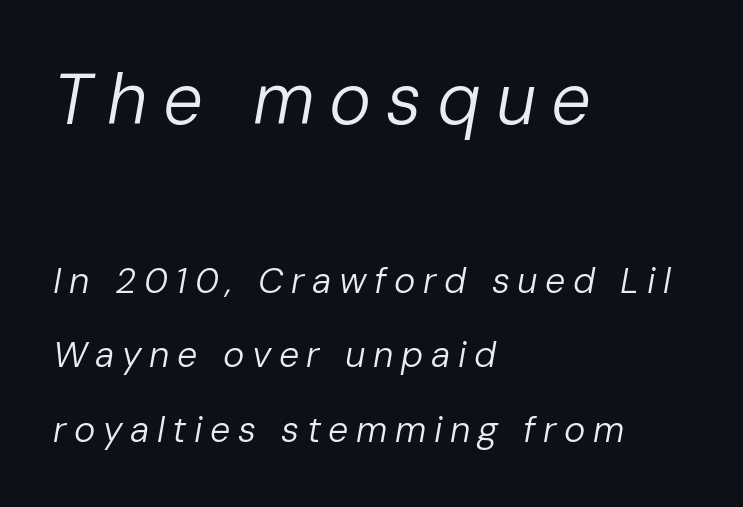
The passage shown is not underscored anywhere. Ink coverage per letter is moderate at most. The paragraph shown leans on its left margin. Honestly, the rows look like they've been pulled way apart. Think of a printed novel: that variable character pitch is what you see here.
